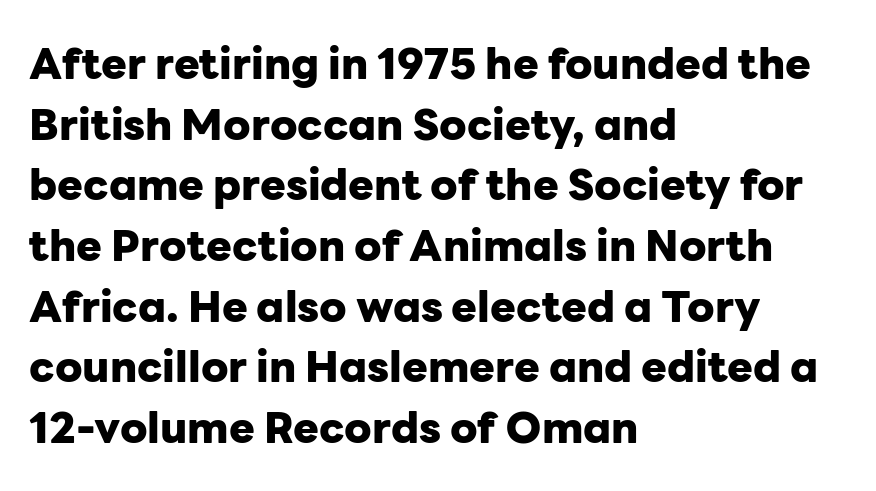
Q: Is the text bold? A: Yes.
Q: Is the text italic (slanted)? A: No, it is upright.
Q: Is the typeface a serif or a sans-serif typeface? A: Sans-serif.
Q: Is the text underlined? A: No.
Q: How is the paragraph aligned? A: Left-aligned.
Q: Is the spacing between letters normal or unusually wide? A: Normal.
Q: Is the spacing between lines tight, normal or loose? A: Normal.
Q: Width (condensed, normal, or wide)? A: Normal.
Q: Stroke contrast? A: Low.
Q: x-height? A: Medium.
Q: Monospaced? A: No.
